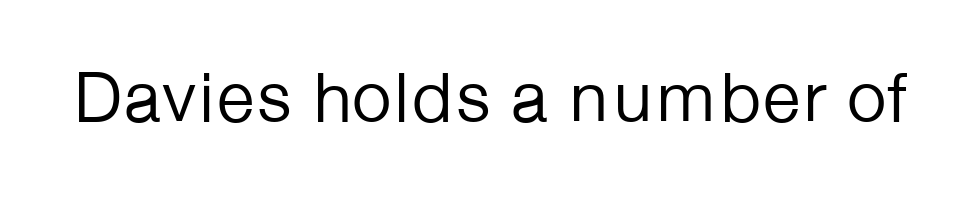
{"serif": "no", "italic": "no", "bold": "no", "weight": "regular", "width": "normal", "stroke_contrast": "low", "x_height": "medium", "monospaced": "no", "underline": "no", "letter_spacing": "normal", "letter_spacing_em": 0.0, "glyph_px": 72}
